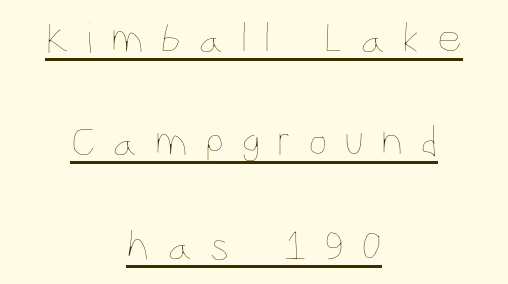
The image shows 44 px thin, condensed type, upright; set centered, loose line spacing (2.35x), unusually wide letter spacing (+0.38 em), underlined; low stroke contrast and a large x-height.
